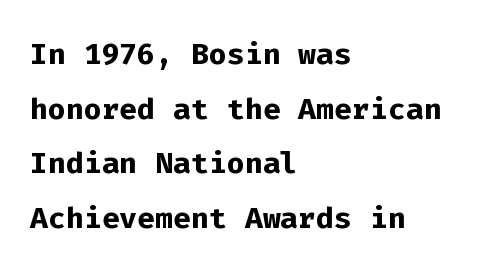
It's the straight-up-and-down kind of type. Here the designer chose a console-style face with uniform glyph widths. Vertically, the passage feels balanced, rows spaced as you'd expect. Honestly, the letter spacing is just normal — you wouldn't notice it. No word sits above an underline. Nothing sits at the stroke ends, so this counts as sans-serif.
